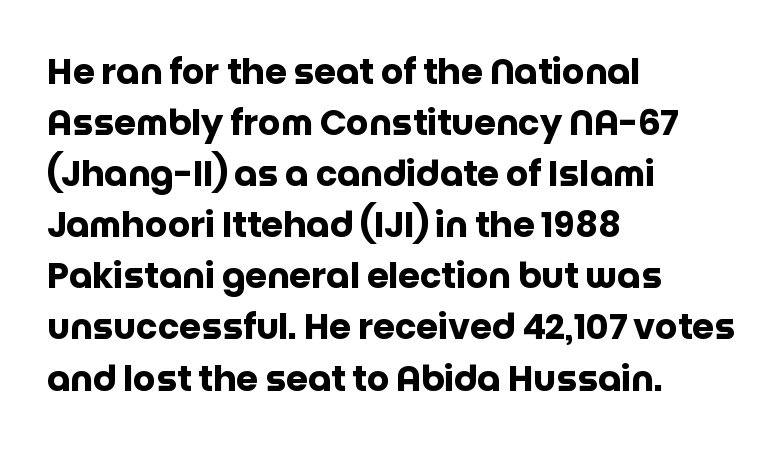
Think of a printed novel: that variable character pitch is what you see here. Ordinary non-slanted type is in use. Plain, unruled lines of type. Compared with a centered layout, this one pins lines to the left instead. The gaps between neighbouring characters are ordinary and unremarkable.
